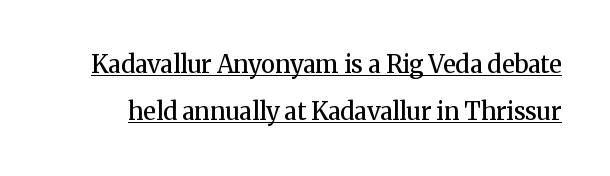
{"italic": "no", "bold": "semi", "underline": "yes", "line_spacing": "loose", "line_spacing_ratio": 1.95, "letter_spacing": "normal", "letter_spacing_em": 0.0, "glyph_px": 24}
